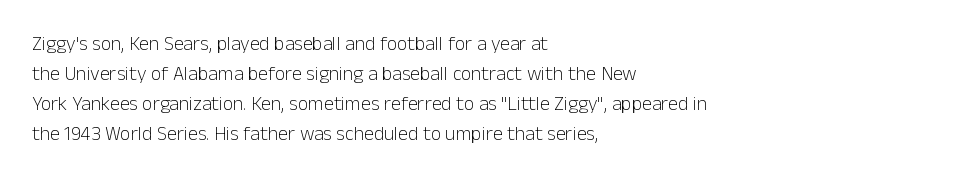
Q: Is the text bold? A: No.
Q: Is the text italic (slanted)? A: No, it is upright.
Q: Is the text underlined? A: No.
Q: How is the paragraph aligned? A: Left-aligned.
Q: Is the spacing between letters normal or unusually wide? A: Normal.
Q: Is the spacing between lines tight, normal or loose? A: Normal.
